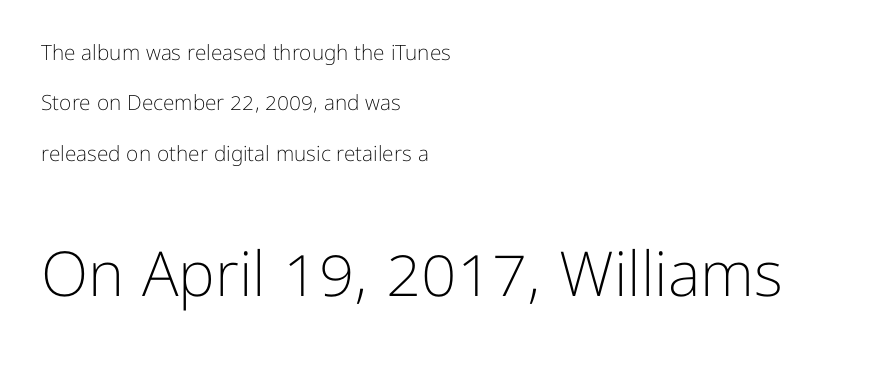
The block sitting lower on the canvas is the one with enlarged characters. How are the letters spaced? Ordinarily, with no added tracking. The words here are not underlined. Unlike a traditional serif, this face leaves its strokes unadorned. Proportional: the letters do not fall into vertical columns.
